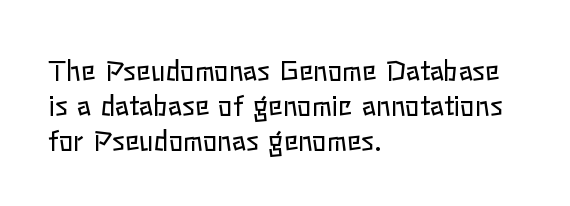
Q: Is the text bold? A: No.
Q: Is the text italic (slanted)? A: No, it is upright.
Q: Is the text underlined? A: No.
Q: How is the paragraph aligned? A: Left-aligned.
Q: Is the spacing between letters normal or unusually wide? A: Normal.
Q: Is the spacing between lines tight, normal or loose? A: Normal.
